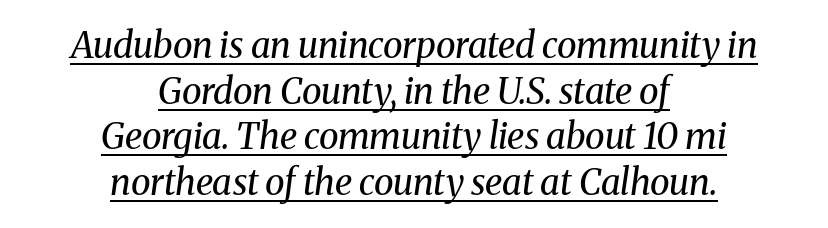
{"serif": "yes", "italic": "yes", "lean": "right", "slant_degrees": 8, "bold": "no", "weight": "regular", "width": "normal", "stroke_contrast": "medium", "x_height": "medium", "monospaced": "no", "underline": "yes", "align": "center", "line_spacing": "normal", "line_spacing_ratio": 1.27, "letter_spacing": "normal", "letter_spacing_em": 0.0, "glyph_px": 36}
